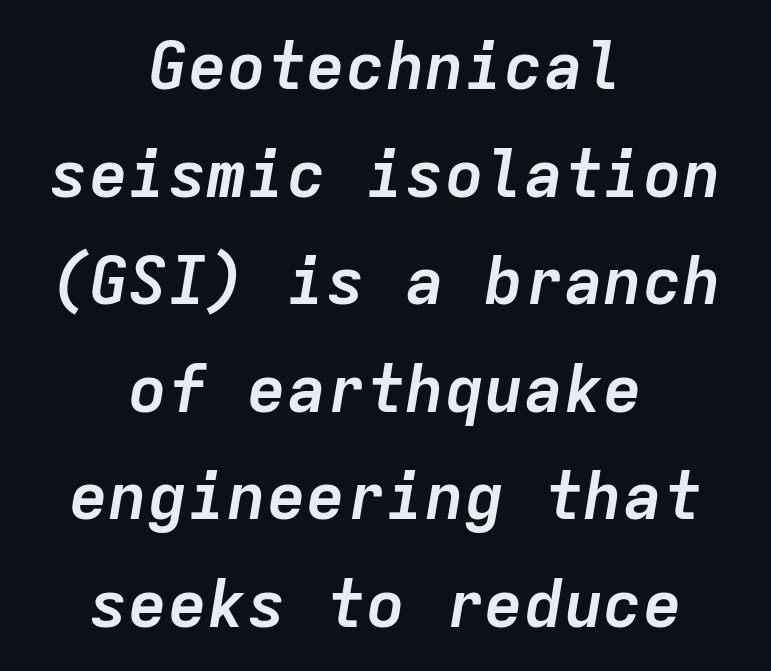
The rendering applies a slant to the glyphs. Interline gaps are of average width in this sample. Each line is balanced around a shared central axis. Check under the words: just untouched page. Weight: bold. Spacing verdict: monospaced, one width for all characters.
